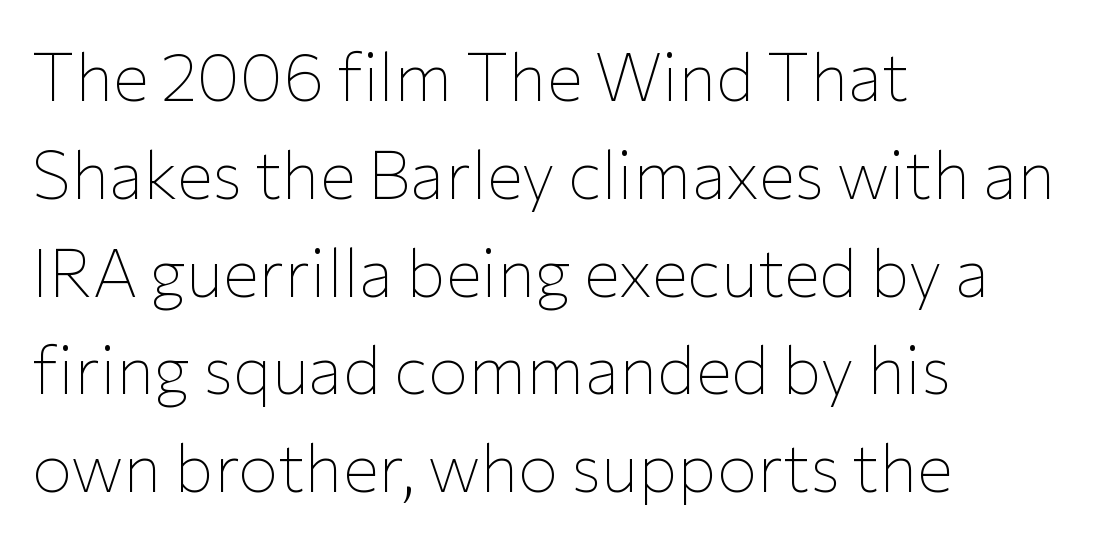
Q: Is the text bold? A: No.
Q: Is the text italic (slanted)? A: No, it is upright.
Q: Is the typeface a serif or a sans-serif typeface? A: Sans-serif.
Q: Is the text underlined? A: No.
Q: How is the paragraph aligned? A: Left-aligned.
Q: Is the spacing between letters normal or unusually wide? A: Normal.
Q: Is the spacing between lines tight, normal or loose? A: Normal.
Q: Width (condensed, normal, or wide)? A: Normal.
Q: Stroke contrast? A: Low.
Q: x-height? A: Medium.
Q: Monospaced? A: No.
